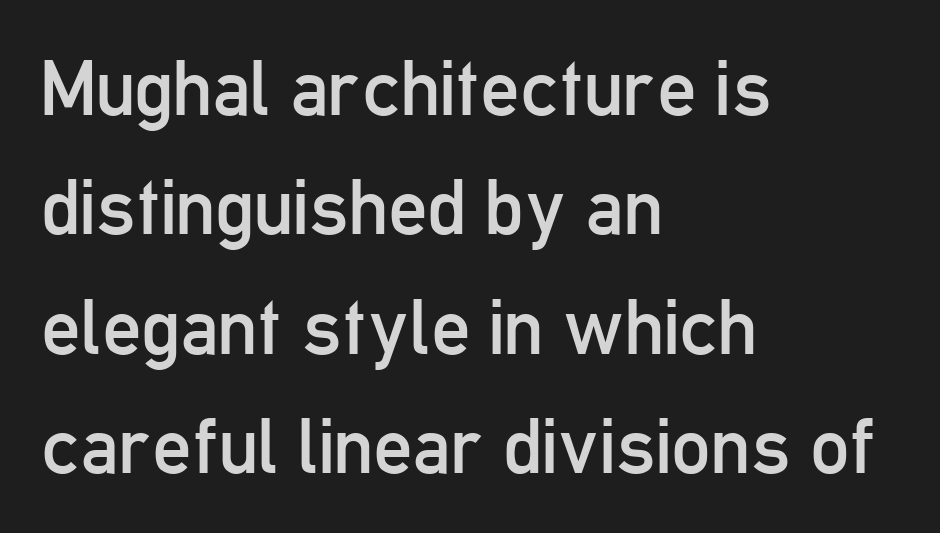
{"serif": "no", "italic": "no", "bold": "no", "weight": "regular", "width": "condensed", "stroke_contrast": "low", "x_height": "medium", "monospaced": "no", "underline": "no", "align": "left", "line_spacing": "normal", "line_spacing_ratio": 1.53, "letter_spacing": "normal", "letter_spacing_em": 0.0, "glyph_px": 78}
